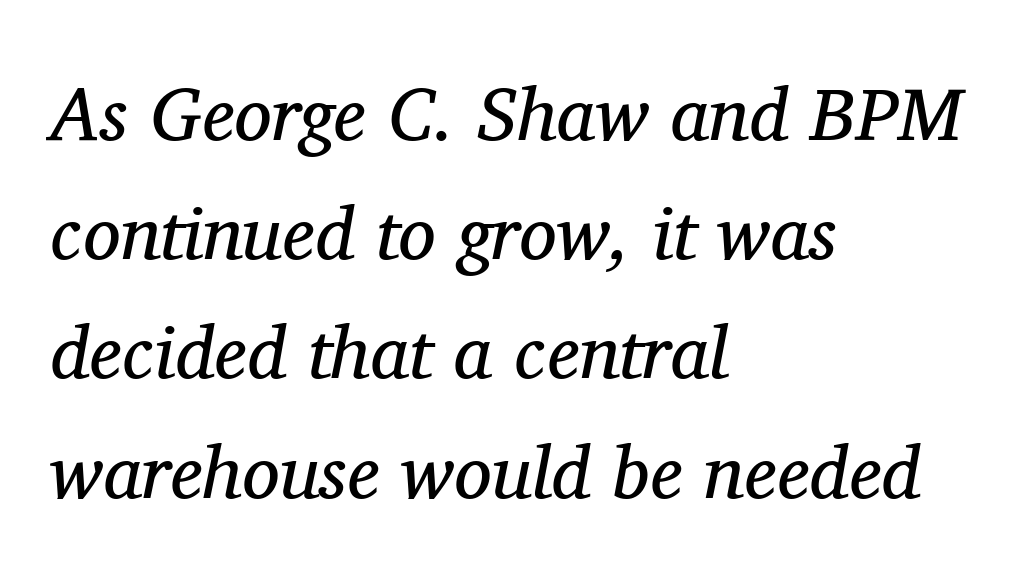
{"serif": "yes", "italic": "yes", "lean": "right", "slant_degrees": 11, "bold": "no", "weight": "regular", "width": "normal", "stroke_contrast": "medium", "x_height": "medium", "monospaced": "no", "underline": "no", "align": "left", "line_spacing": "normal", "line_spacing_ratio": 1.59, "letter_spacing": "normal", "letter_spacing_em": 0.0, "glyph_px": 75}
